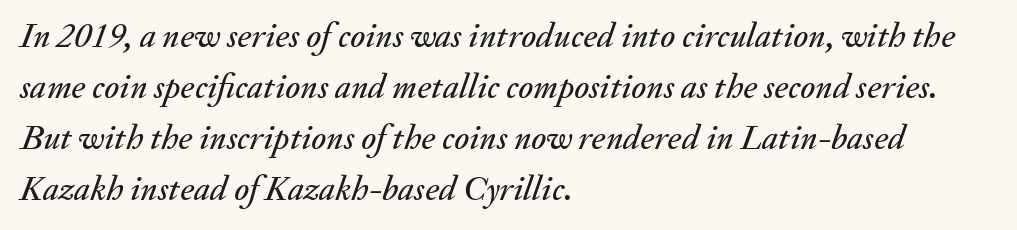
{"italic": "yes", "lean": "right", "slant_degrees": 20, "width": "normal", "stroke_contrast": "medium", "x_height": "small", "monospaced": "no", "underline": "no", "align": "left", "line_spacing": "normal", "line_spacing_ratio": 1.46, "letter_spacing": "normal", "letter_spacing_em": 0.0, "glyph_px": 35}
